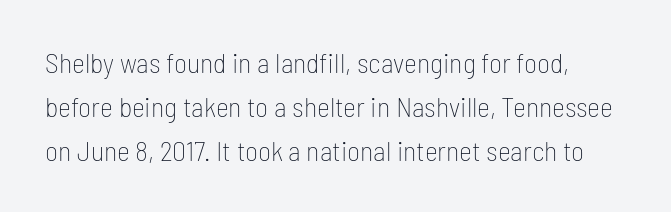
{"serif": "no", "italic": "no", "bold": "no", "weight": "thin", "width": "condensed", "stroke_contrast": "low", "x_height": "medium", "monospaced": "no", "underline": "no", "line_spacing": "normal", "line_spacing_ratio": 1.57, "letter_spacing": "normal", "letter_spacing_em": 0.0, "glyph_px": 28}
